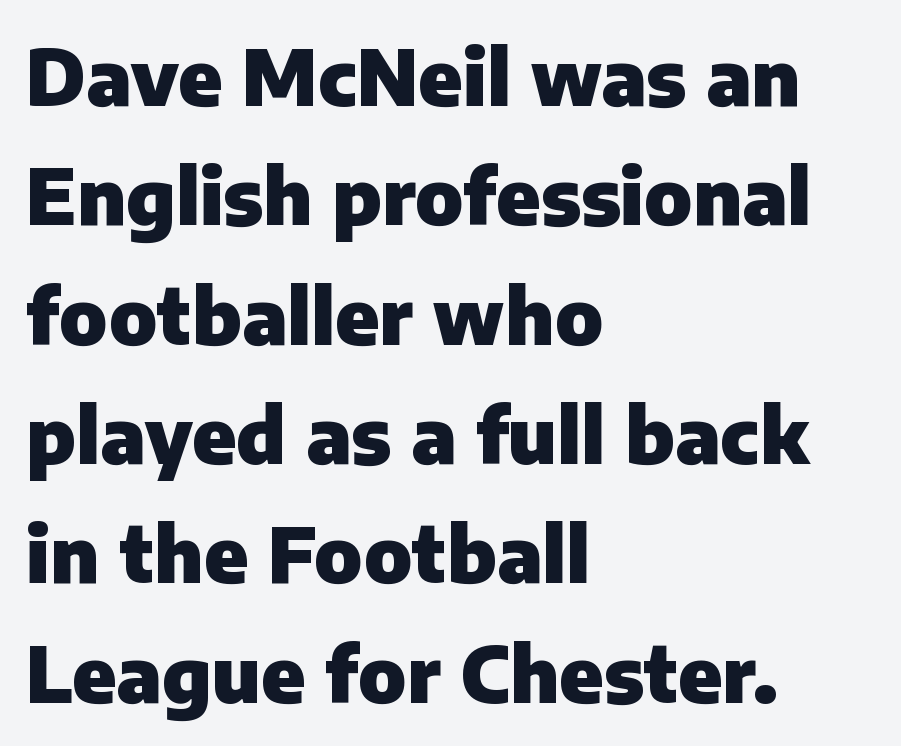
A typesetter would call this proportional, since set widths differ per character. The typesetter chose a ragged-right arrangement here. Any mark beneath the type? The region is blank. When letters stand straight like this, we call the style roman or upright. The rendering keeps characters at their native spacing.
